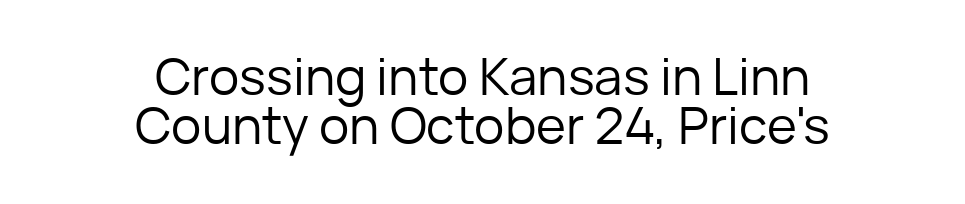
{"serif": "no", "italic": "no", "bold": "no", "weight": "regular", "width": "normal", "stroke_contrast": "low", "x_height": "medium", "monospaced": "no", "underline": "no", "align": "center", "line_spacing": "tight", "line_spacing_ratio": 0.97, "letter_spacing": "normal", "letter_spacing_em": 0.0, "glyph_px": 51}
